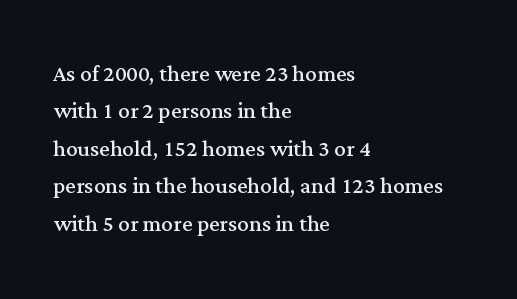
Q: Is the text bold? A: No.
Q: Is the text italic (slanted)? A: No, it is upright.
Q: Is the typeface a serif or a sans-serif typeface? A: Serif.
Q: Is the text underlined? A: No.
Q: How is the paragraph aligned? A: Left-aligned.
Q: Is the spacing between letters normal or unusually wide? A: Normal.
Q: Is the spacing between lines tight, normal or loose? A: Normal.
Q: Width (condensed, normal, or wide)? A: Normal.
Q: Stroke contrast? A: Medium.
Q: x-height? A: Medium.
Q: Monospaced? A: No.
